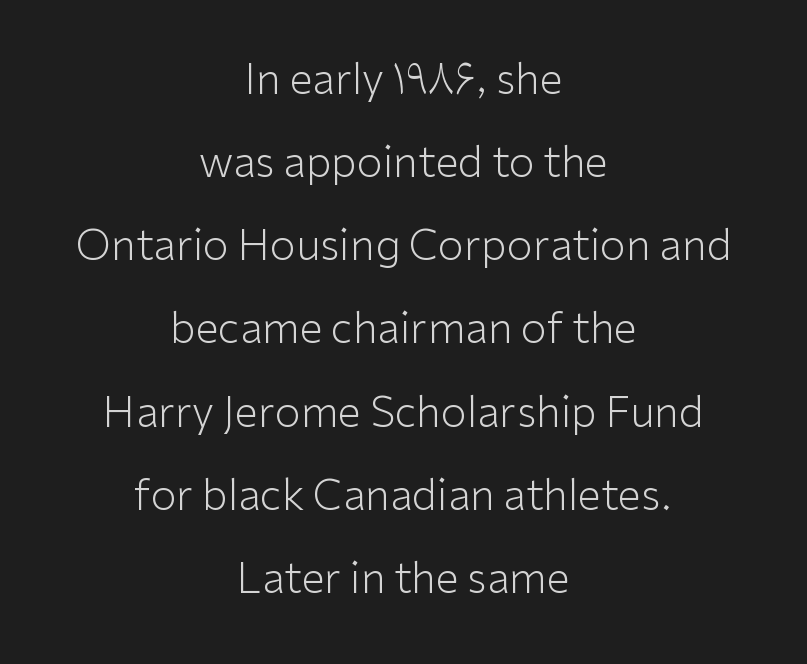
The image shows 42 px light sans-serif type, upright; set centered, loose line spacing (1.98x), normal letter spacing, not underlined; low stroke contrast and a medium x-height.
